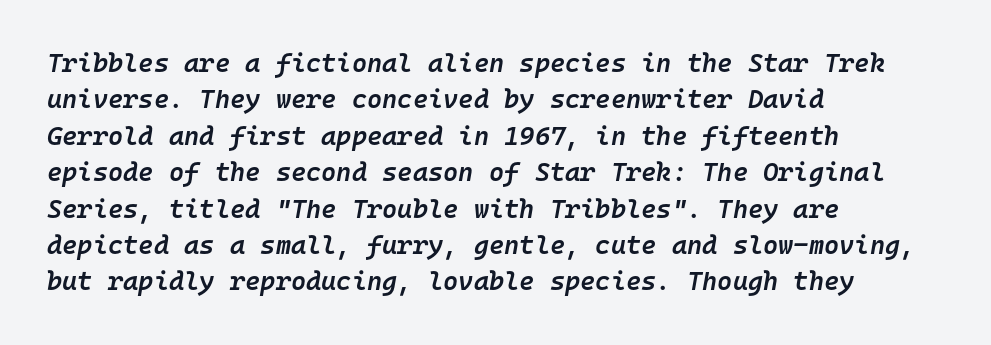
Q: Is the text bold? A: Semi-bold.
Q: Is the text italic (slanted)? A: Yes, it leans right by about 10 degrees.
Q: Is the text underlined? A: No.
Q: How is the paragraph aligned? A: Left-aligned.
Q: Is the spacing between letters normal or unusually wide? A: Normal.
Q: Is the spacing between lines tight, normal or loose? A: Normal.
